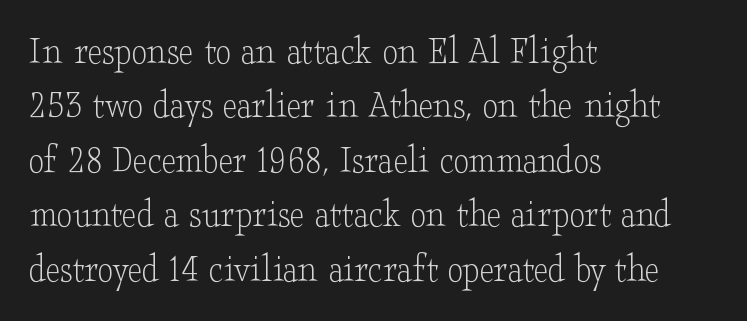
The image shows 40 px light, wide serif type, upright; set left-aligned, normal line spacing (1.36x), normal letter spacing, not underlined; low stroke contrast and a small x-height.
